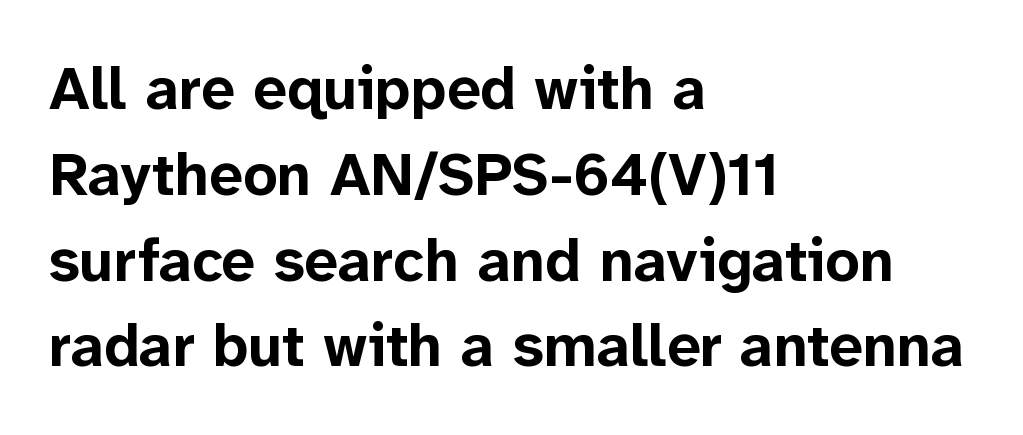
{"serif": "no", "italic": "no", "bold": "yes", "weight": "bold", "width": "normal", "stroke_contrast": "low", "x_height": "medium", "monospaced": "no", "underline": "no", "align": "left", "line_spacing": "normal", "line_spacing_ratio": 1.43, "letter_spacing": "normal", "letter_spacing_em": 0.0, "glyph_px": 60}
